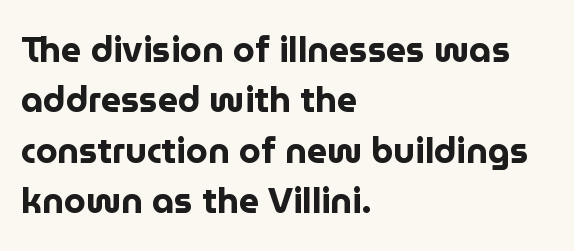
{"serif": "no", "italic": "no", "bold": "yes", "weight": "bold", "width": "normal", "stroke_contrast": "low", "x_height": "medium", "monospaced": "no", "underline": "no", "align": "left", "line_spacing": "normal", "line_spacing_ratio": 1.44, "letter_spacing": "normal", "letter_spacing_em": 0.0, "glyph_px": 35}
